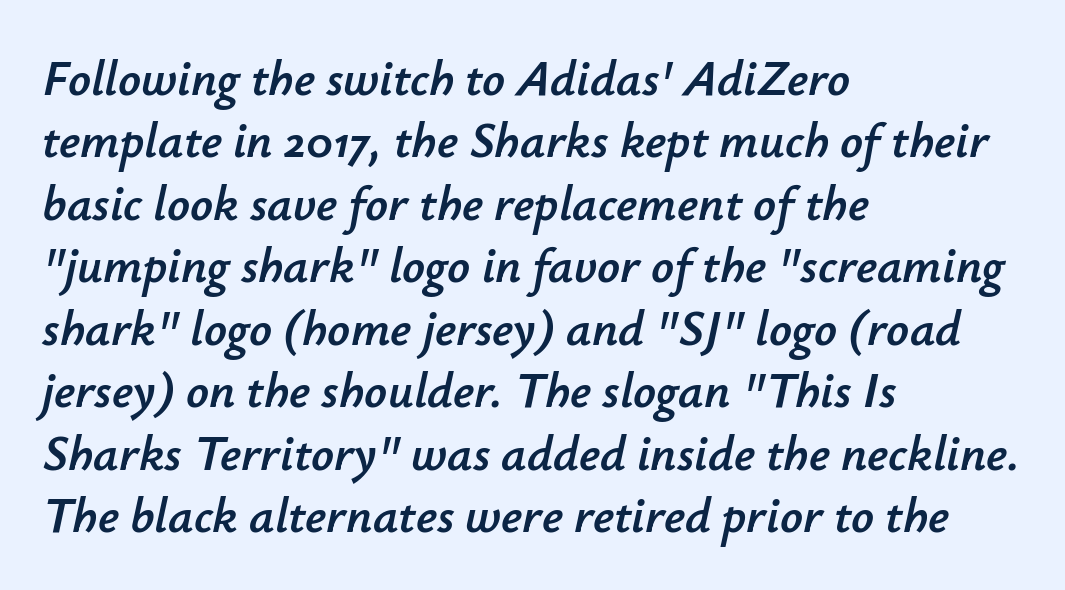
{"italic": "yes", "lean": "right", "slant_degrees": 12, "width": "normal", "stroke_contrast": "low", "x_height": "small", "monospaced": "no", "underline": "no", "align": "left", "line_spacing": "normal", "line_spacing_ratio": 1.25, "letter_spacing": "normal", "letter_spacing_em": 0.0, "glyph_px": 50}
